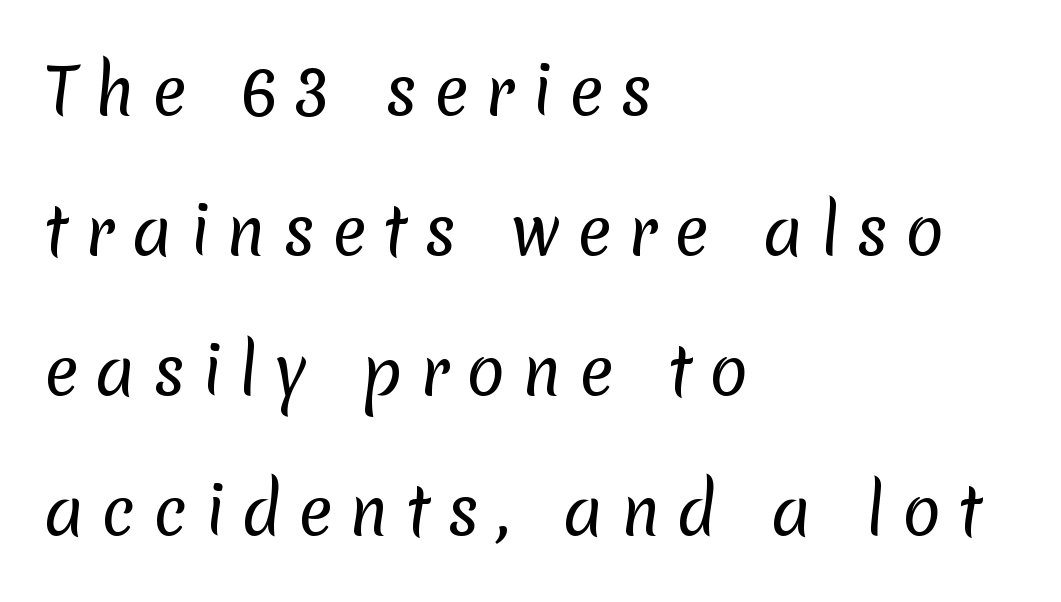
This sample has the flowing, uneven cadence of proportional lettering. The rendering anchors every line to the left-hand side. What stands out about the letter spacing? Its width — letters are far apart. Vertical spacing — loose. Examine the stroke ends and you'll find no serifs. Caption: face not bold, strokes unweighted.
